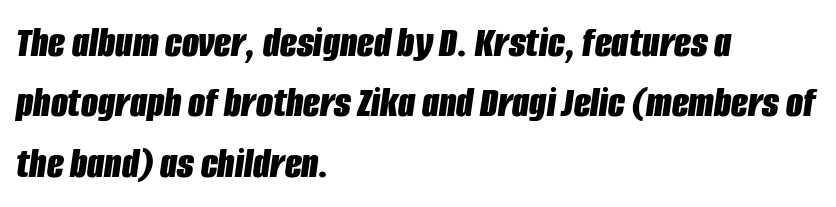
The image shows 44 px bold, condensed type, italic (leaning right); set left-aligned, normal line spacing (1.37x), normal letter spacing, not underlined; low stroke contrast and a large x-height.
